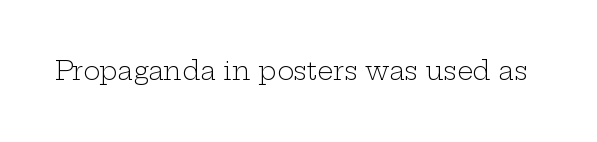
{"italic": "no", "bold": "no", "underline": "no", "letter_spacing": "normal", "letter_spacing_em": 0.0, "glyph_px": 25}
